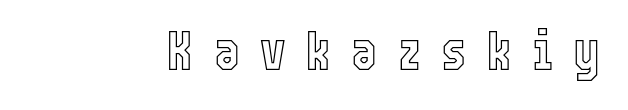
{"italic": "no", "width": "condensed", "x_height": "medium", "monospaced": "no", "underline": "no", "letter_spacing": "wide", "letter_spacing_em": 0.36, "glyph_px": 56}
